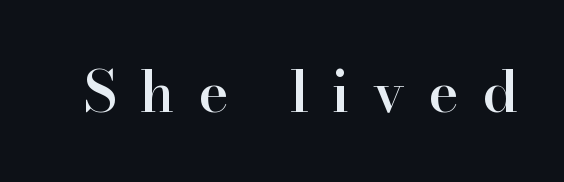
You could only call the tracking loose — the letters float apart. This is the regular roman posture of the typeface. The glyphs are unaccompanied by any horizontal stroke below them. A serif font was chosen for this passage. Spacing verdict: proportional, widths tailored to each character.
